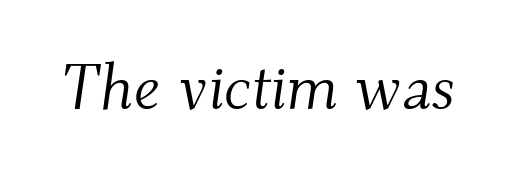
{"serif": "yes", "italic": "yes", "lean": "right", "slant_degrees": 9, "bold": "no", "weight": "light", "width": "normal", "stroke_contrast": "medium", "x_height": "small", "monospaced": "no", "underline": "no", "letter_spacing": "normal", "letter_spacing_em": 0.0, "glyph_px": 64}
